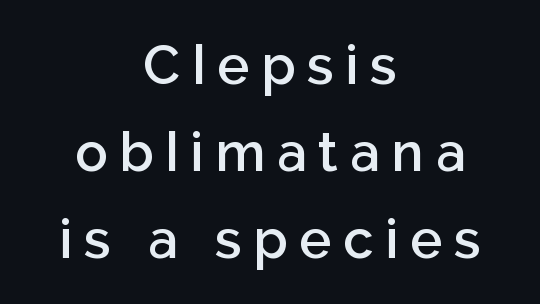
{"serif": "no", "italic": "no", "bold": "semi", "weight": "semibold", "width": "normal", "stroke_contrast": "low", "x_height": "medium", "monospaced": "no", "underline": "no", "align": "center", "line_spacing": "normal", "line_spacing_ratio": 1.61, "letter_spacing": "wide", "letter_spacing_em": 0.22, "glyph_px": 54}
